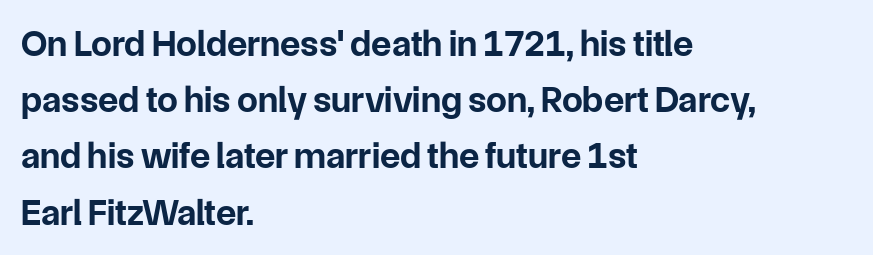
The image shows 37 px bold sans-serif type, upright; set left-aligned, normal line spacing (1.52x), normal letter spacing, not underlined; low stroke contrast and a medium x-height.
